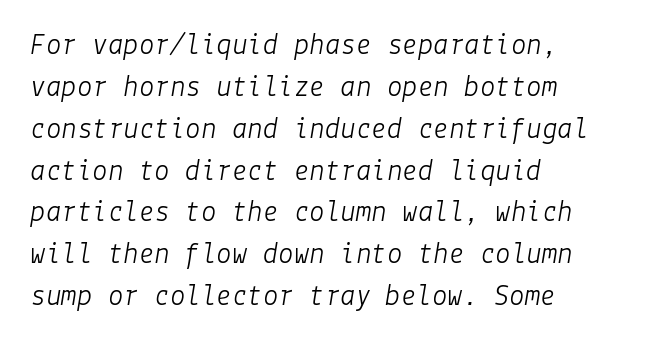
Q: Is the text bold? A: No.
Q: Is the text italic (slanted)? A: Yes, it leans right by about 9 degrees.
Q: Is the text underlined? A: No.
Q: How is the paragraph aligned? A: Left-aligned.
Q: Is the spacing between letters normal or unusually wide? A: Normal.
Q: Is the spacing between lines tight, normal or loose? A: Normal.
Q: Width (condensed, normal, or wide)? A: Normal.
Q: Stroke contrast? A: Low.
Q: x-height? A: Medium.
